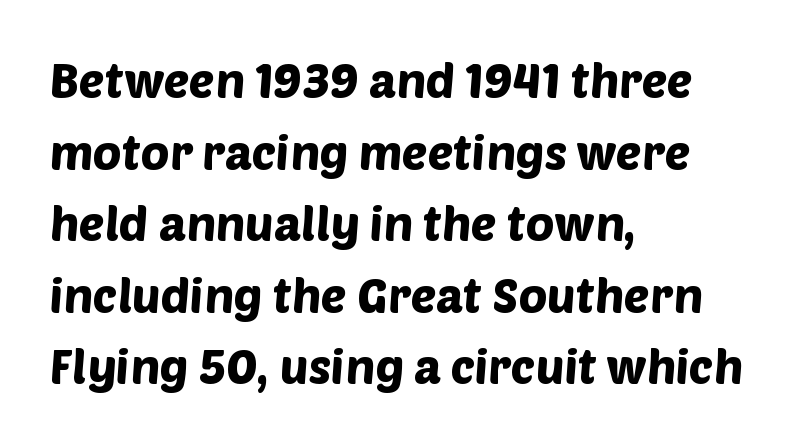
{"serif": "no", "width": "normal", "stroke_contrast": "low", "x_height": "large", "monospaced": "no", "underline": "no", "align": "left", "line_spacing": "normal", "line_spacing_ratio": 1.49, "letter_spacing": "normal", "letter_spacing_em": 0.0, "glyph_px": 48}
